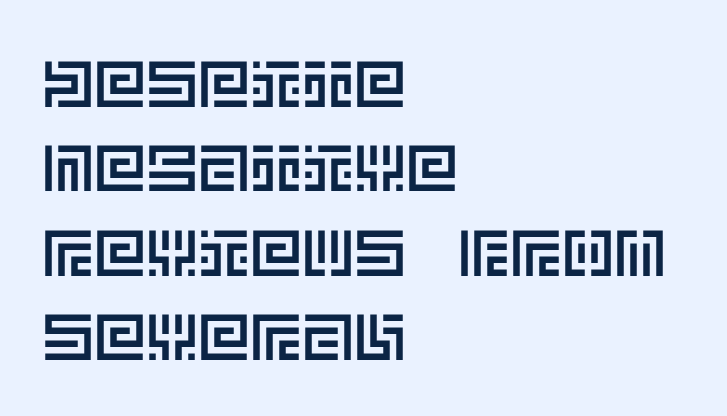
The image shows 65 px text type, upright; set left-aligned, normal line spacing (1.3x), normal letter spacing, not underlined; a large x-height.
